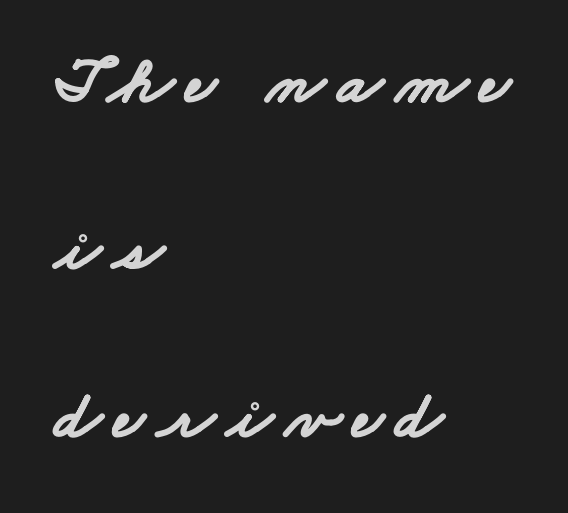
The image shows 67 px bold, wide sans-serif type; set left-aligned, loose line spacing (2.5x), not underlined; low stroke contrast and a small x-height.
